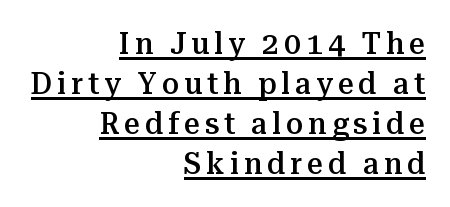
Do the characters align in a grid? No, the font is proportional. A somewhat darkened texture: the type is semibold rather than bold. These lines stack with their right ends in a neat column. This is underlined copy, the kind a proofreader might mark for attention.
